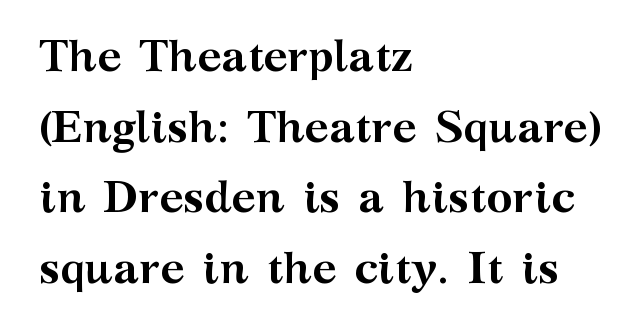
{"serif": "yes", "italic": "no", "bold": "yes", "weight": "semibold", "width": "wide", "stroke_contrast": "medium", "x_height": "medium", "monospaced": "no", "underline": "no", "align": "left", "line_spacing": "normal", "line_spacing_ratio": 1.57, "letter_spacing": "normal", "letter_spacing_em": 0.0, "glyph_px": 45}
